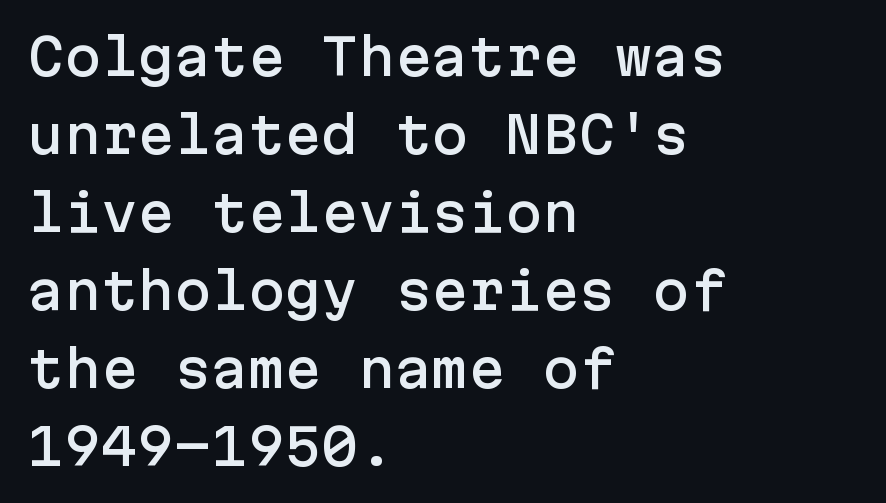
The image shows 49 px sans-serif type, upright; set left-aligned, normal line spacing (1.59x), normal letter spacing, not underlined; low stroke contrast and a medium x-height.
